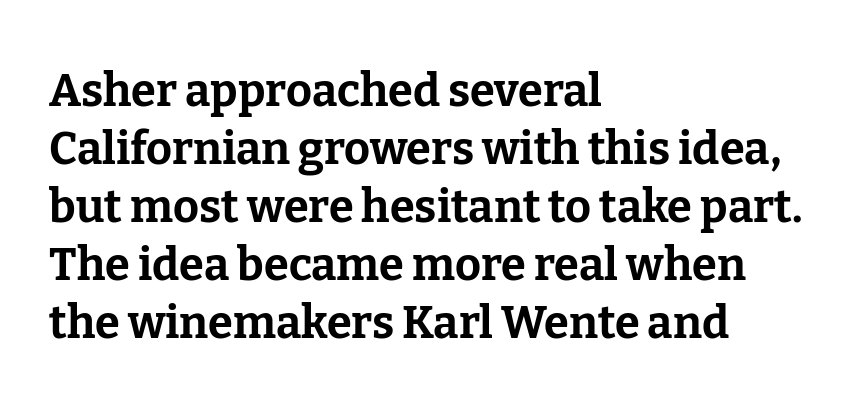
{"serif": "yes", "italic": "no", "bold": "yes", "weight": "bold", "width": "normal", "stroke_contrast": "low", "x_height": "medium", "monospaced": "no", "underline": "no", "align": "left", "line_spacing": "normal", "line_spacing_ratio": 1.29, "letter_spacing": "normal", "letter_spacing_em": 0.0, "glyph_px": 45}
